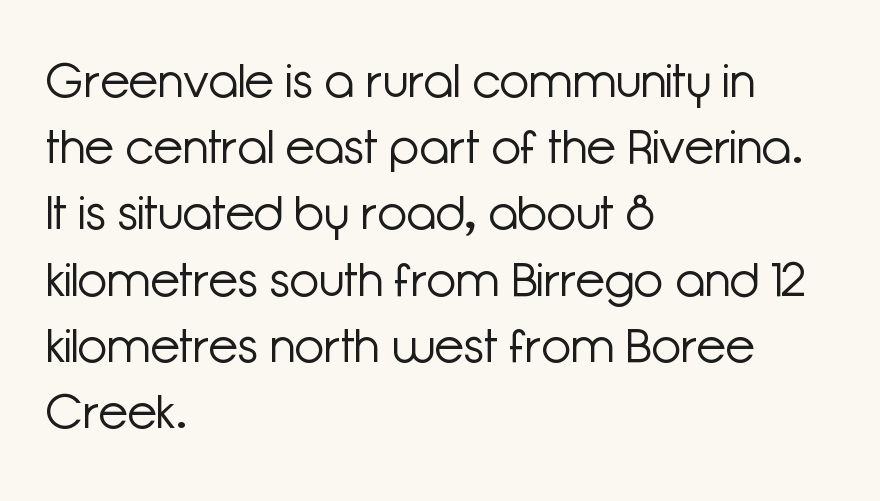
{"serif": "no", "italic": "no", "bold": "no", "weight": "light", "width": "normal", "stroke_contrast": "low", "x_height": "medium", "monospaced": "no", "underline": "no", "align": "left", "line_spacing": "normal", "line_spacing_ratio": 1.38, "letter_spacing": "normal", "letter_spacing_em": 0.0, "glyph_px": 48}
